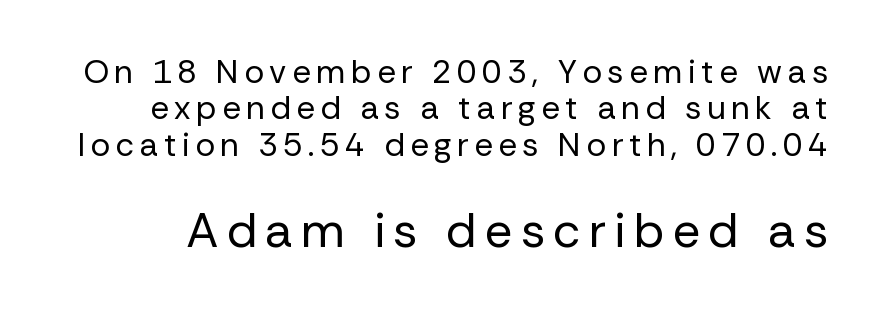
{"serif": "no", "italic": "no", "bold": "no", "weight": "regular", "width": "normal", "stroke_contrast": "low", "x_height": "medium", "monospaced": "no", "underline": "no", "line_spacing": "tight", "line_spacing_ratio": 1.1, "larger_block": "second", "size_ratio": 1.48, "glyph_px": 49}
